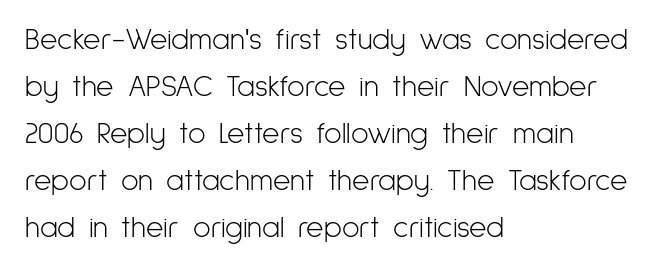
{"serif": "no", "italic": "no", "bold": "no", "weight": "light", "width": "condensed", "stroke_contrast": "low", "x_height": "medium", "monospaced": "no", "underline": "no", "align": "left", "line_spacing": "normal", "line_spacing_ratio": 1.57, "letter_spacing": "normal", "letter_spacing_em": 0.0, "glyph_px": 30}
